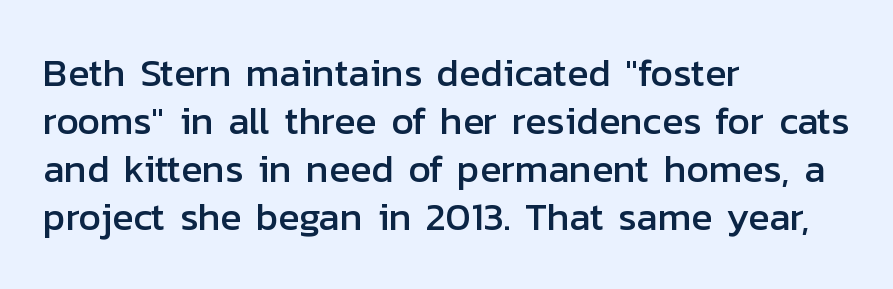
{"serif": "no", "italic": "no", "width": "normal", "stroke_contrast": "low", "x_height": "medium", "monospaced": "no", "underline": "no", "align": "left", "line_spacing_ratio": 1.23, "letter_spacing": "normal", "letter_spacing_em": 0.0, "glyph_px": 39}
